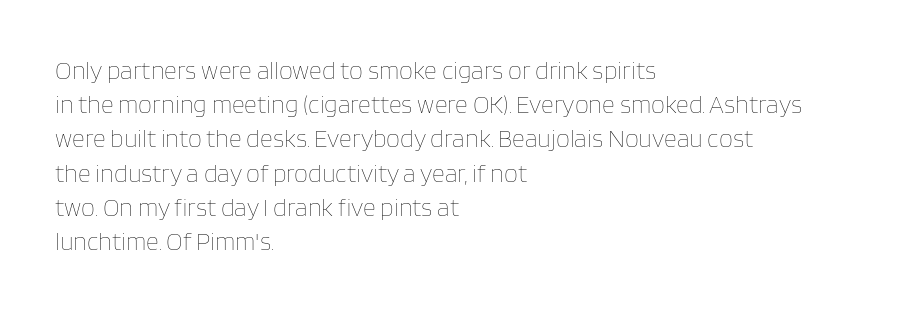
{"italic": "no", "bold": "no", "underline": "no", "align": "left", "line_spacing": "normal", "line_spacing_ratio": 1.37, "letter_spacing": "normal", "letter_spacing_em": 0.0, "glyph_px": 25}
